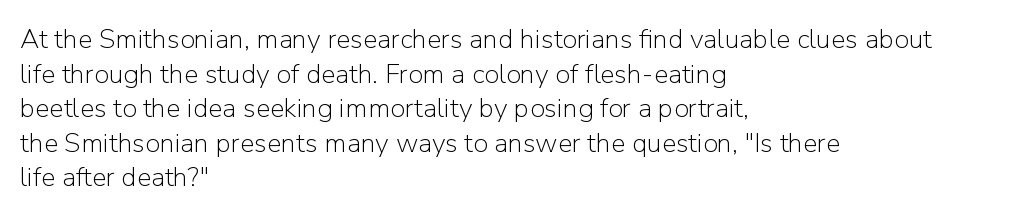
The block of text has a typical density, with ordinary space between rows. Which margin do the lines hug? The left one — the right edge is uneven. The space directly below the letters is spotless. This is the regular roman posture of the typeface. Does extra space separate the letters? No, they use regular spacing.
